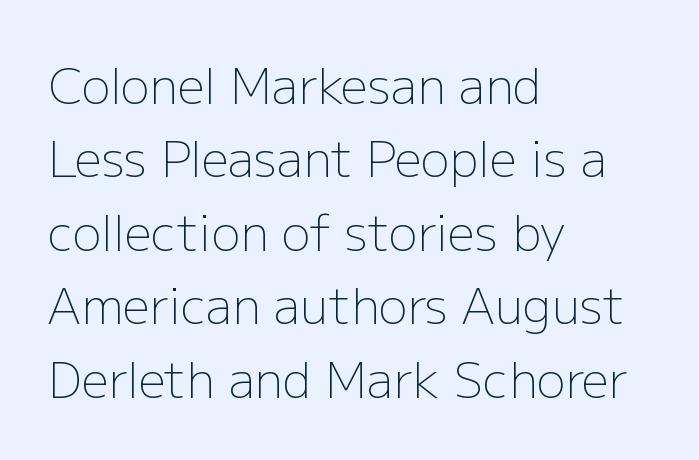
The image shows 48 px light sans-serif type, upright; set left-aligned, normal line spacing (1.53x), normal letter spacing, not underlined; low stroke contrast and a medium x-height.
